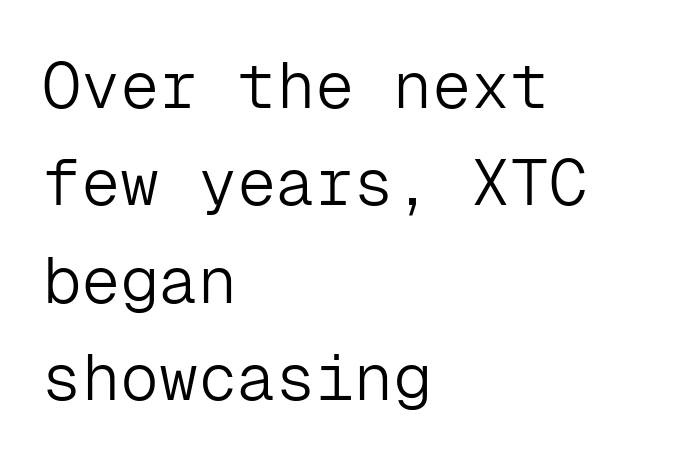
The image shows 65 px light sans-serif type, upright, monospaced; set left-aligned, normal line spacing (1.5x), normal letter spacing, not underlined; low stroke contrast and a medium x-height.
